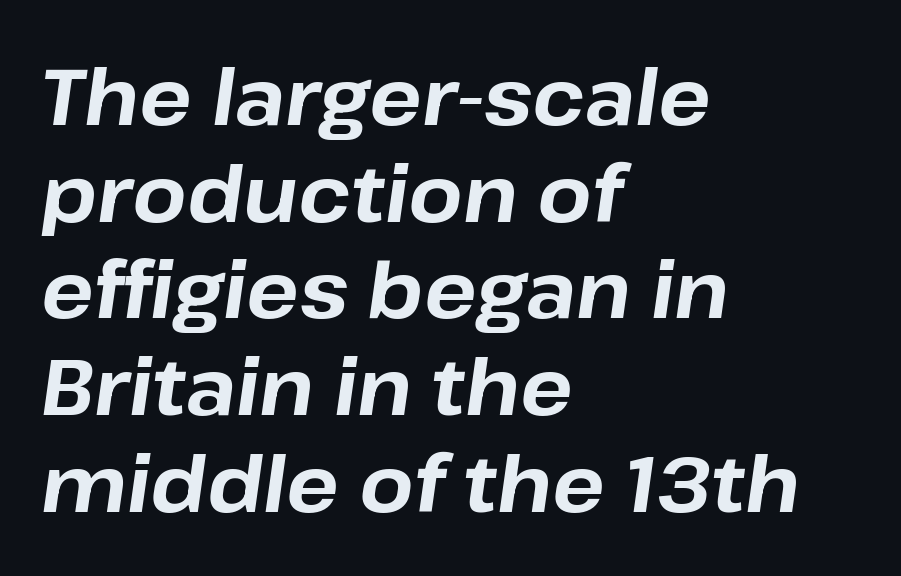
The rendering applies a slant to the glyphs. Thick stems and heavy bowls — unmistakably bold. The space beneath each line is pristine and unruled. Between one letter and the next there's only the usual sliver of space. Character widths vary here, with narrow letters taking less room than wide ones. The lines are quadded left.
